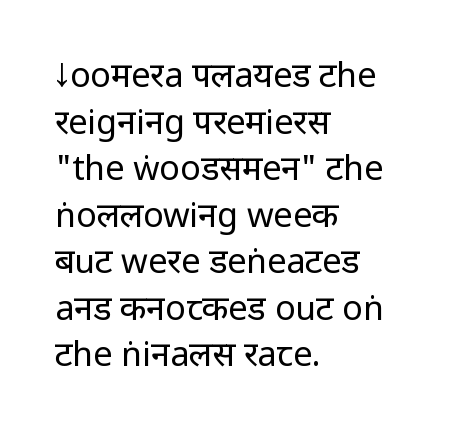
The passage shown is typed in a proportional face where columns would drift. These lines stack with their left ends in a neat column. The letters sit at their default tracking, neither squeezed nor spread. Look at the bottom of the vertical strokes: they stop flat, with no serifs.
